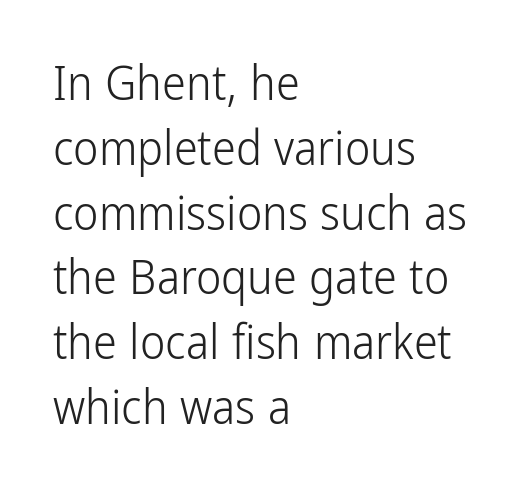
The image shows 48 px light, condensed sans-serif type, upright; set left-aligned, normal line spacing (1.35x), normal letter spacing, not underlined; low stroke contrast and a medium x-height.
